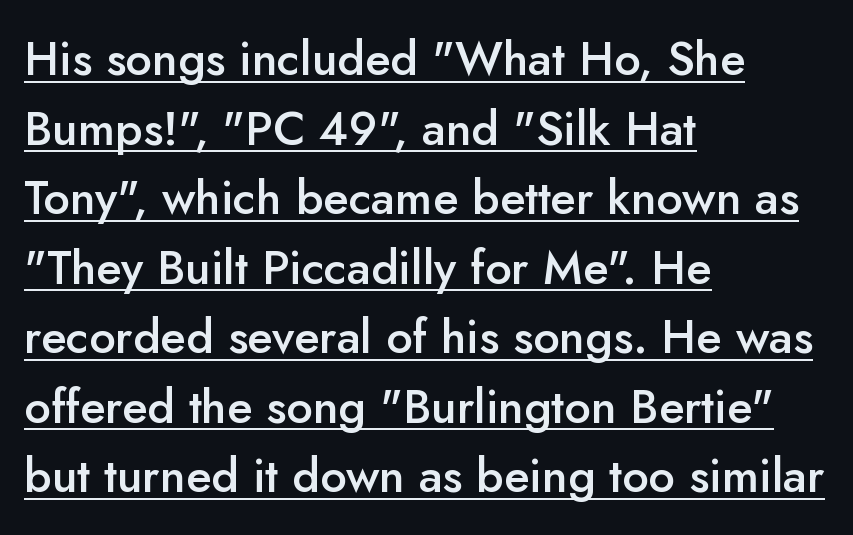
The image shows 47 px semibold sans-serif type, upright; set left-aligned, normal line spacing (1.48x), normal letter spacing, underlined; low stroke contrast and a small x-height.
